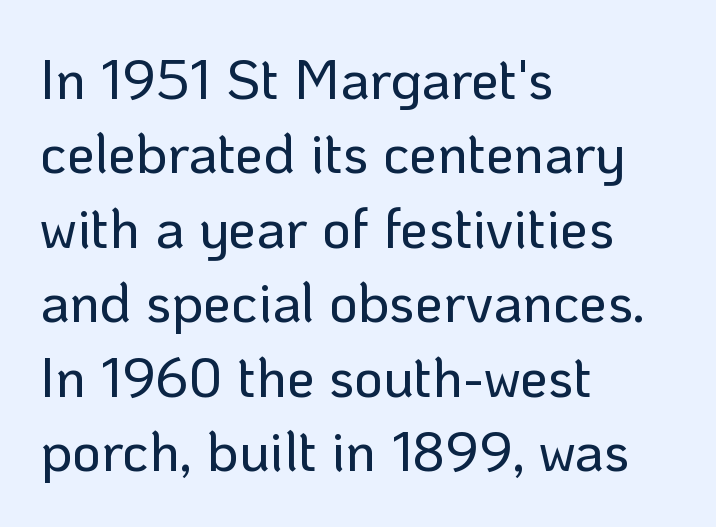
{"serif": "no", "italic": "no", "width": "normal", "stroke_contrast": "low", "x_height": "medium", "monospaced": "no", "underline": "no", "align": "left", "line_spacing": "normal", "line_spacing_ratio": 1.33, "letter_spacing": "normal", "letter_spacing_em": 0.0, "glyph_px": 56}
